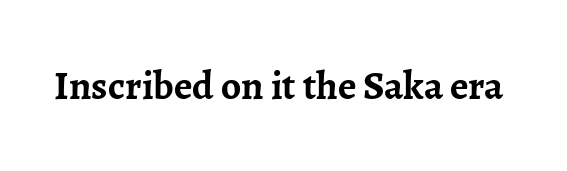
Q: Is the text bold? A: Yes.
Q: Is the text italic (slanted)? A: No, it is upright.
Q: Is the typeface a serif or a sans-serif typeface? A: Serif.
Q: Is the text underlined? A: No.
Q: Is the spacing between letters normal or unusually wide? A: Normal.
Q: Width (condensed, normal, or wide)? A: Normal.
Q: Stroke contrast? A: Low.
Q: x-height? A: Medium.
Q: Monospaced? A: No.
